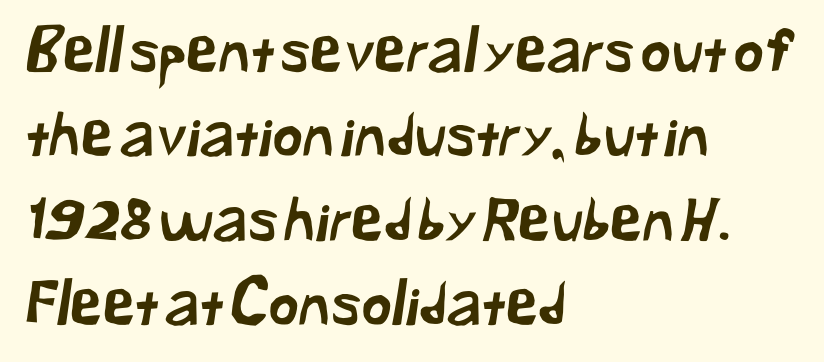
The image shows 59 px sans-serif type; set left-aligned, normal line spacing (1.43x), normal letter spacing, not underlined; low stroke contrast and a medium x-height.
